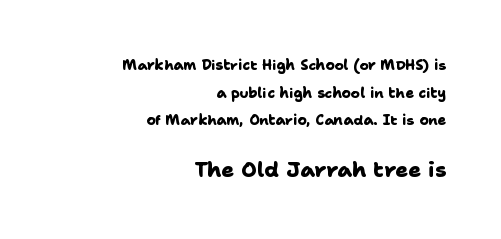
{"bold": "yes", "underline": "no", "align": "right", "line_spacing": "loose", "line_spacing_ratio": 1.98, "letter_spacing": "normal", "letter_spacing_em": 0.0, "larger_block": "second", "size_ratio": 1.5, "glyph_px": 21}
